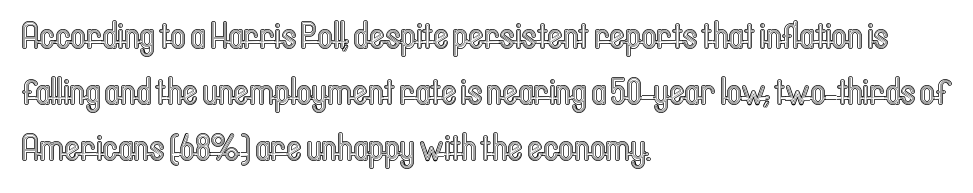
Tall strokes in this sample are plumb rather than angled. Words float on clear page, feet unadorned. Vertical spacing — default. The letters advance in unequal steps, a hallmark of proportional type. Short note: letters normally spaced. All the whitespace from short lines collects on the right.
